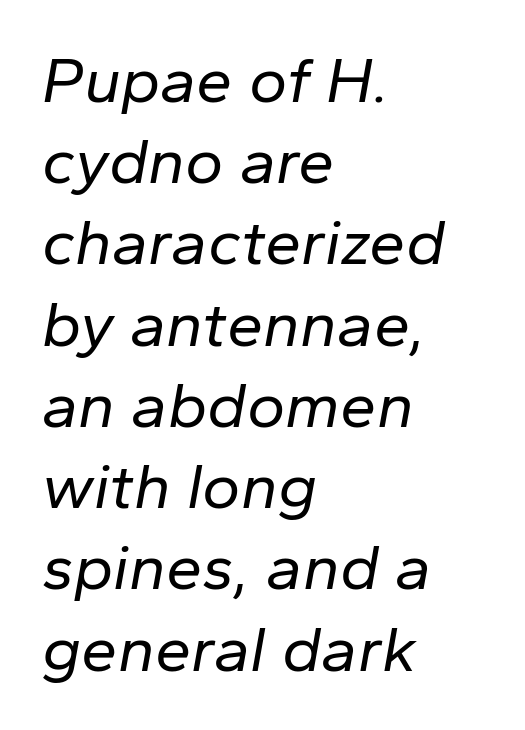
{"italic": "yes", "lean": "right", "slant_degrees": 10, "bold": "no", "weight": "regular", "width": "normal", "stroke_contrast": "low", "x_height": "medium", "monospaced": "no", "underline": "no", "align": "left", "line_spacing": "normal", "line_spacing_ratio": 1.25, "letter_spacing": "normal", "letter_spacing_em": 0.0, "glyph_px": 65}
